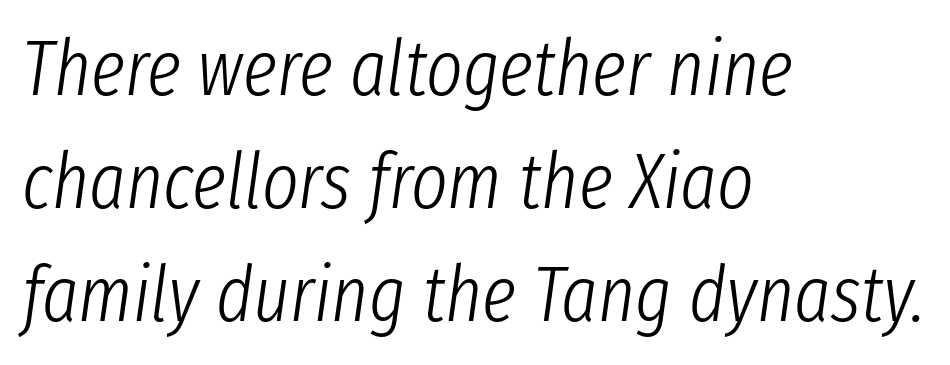
The image shows 78 px light, condensed type, italic (leaning right); set left-aligned, normal line spacing (1.45x), normal letter spacing, not underlined; low stroke contrast and a medium x-height.
